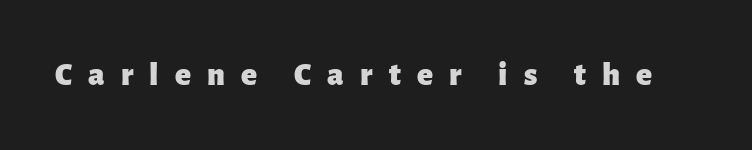
The glyphs are unaccompanied by any horizontal stroke below them. Here the designer chose a conventional face with non-uniform glyph widths. Every character sits straight up, as roman type does. Pretty heavy lettering here — definitely bold.
